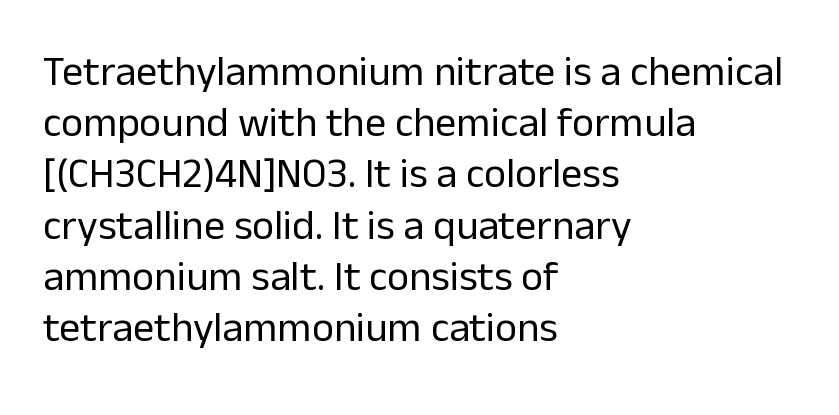
Q: Is the text bold? A: No.
Q: Is the text italic (slanted)? A: No, it is upright.
Q: Is the typeface a serif or a sans-serif typeface? A: Sans-serif.
Q: Is the text underlined? A: No.
Q: How is the paragraph aligned? A: Left-aligned.
Q: Is the spacing between letters normal or unusually wide? A: Normal.
Q: Width (condensed, normal, or wide)? A: Normal.
Q: Stroke contrast? A: Low.
Q: x-height? A: Medium.
Q: Monospaced? A: No.
